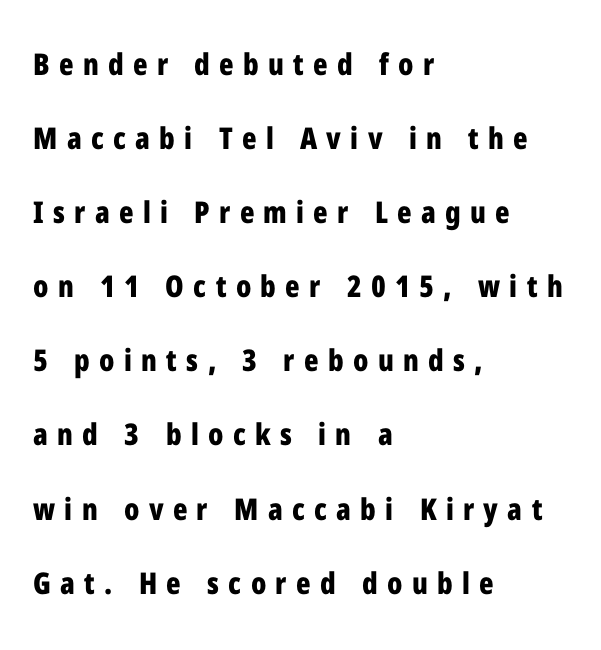
The passage shown is emphatically bold. Each letter's strokes conclude bluntly, with no projecting serifs. Posture: straight, roman, zero tilt. The passage shown is typed in a proportional face where columns would drift.
